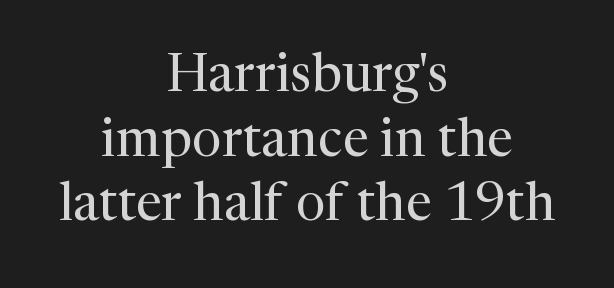
{"serif": "yes", "italic": "no", "bold": "no", "weight": "regular", "width": "normal", "stroke_contrast": "medium", "x_height": "medium", "monospaced": "no", "underline": "no", "align": "center", "line_spacing_ratio": 1.22, "letter_spacing": "normal", "letter_spacing_em": 0.0, "glyph_px": 53}
